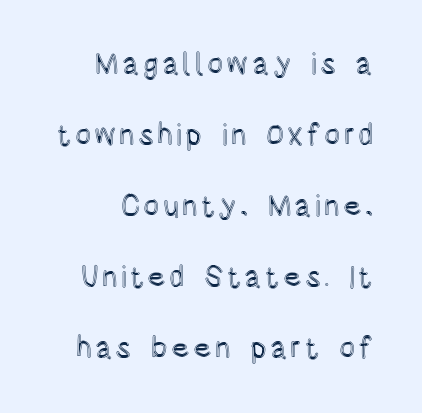
Is there any slant? The stems are plumb. Here the designer chose a conventional face with non-uniform glyph widths. The passage shown stacks its lines with a broad gap. The baseline area is clear.
